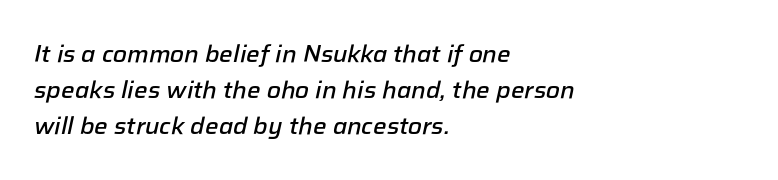
What's the leading like? Ordinary, nothing unusual. What stands out about the letter spacing? Nothing — it is the standard amount. Descenders hang freely into open space. An italicized treatment has been applied to the whole sample.
